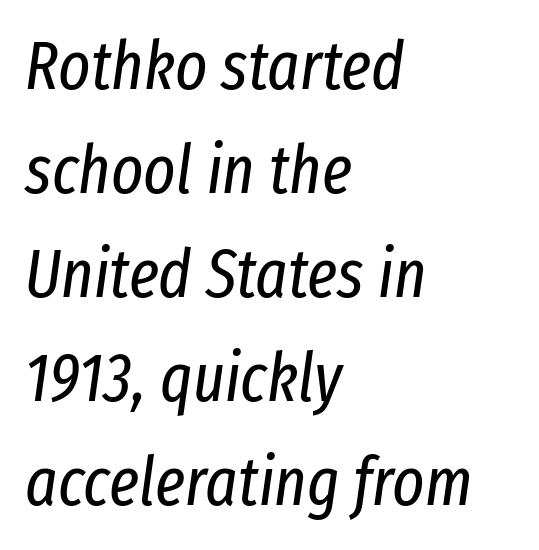
Slant detected: the letters are inclined. Any mark beneath the type? The region is blank. Is the type heavy? It reads as light-to-regular instead. How would I describe the line gaps? Plain and ordinary.
